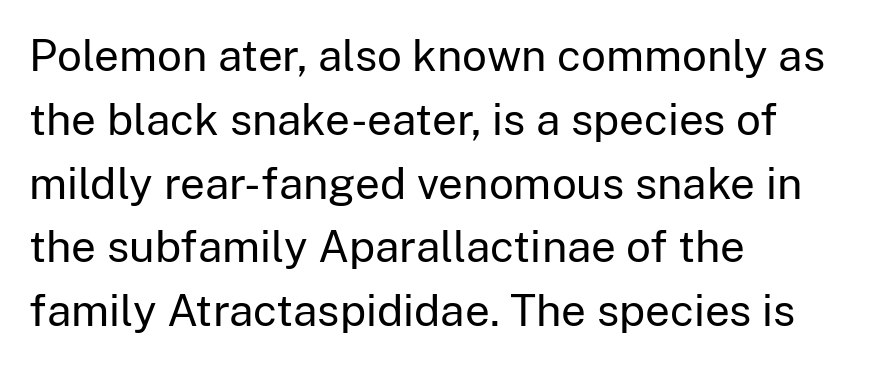
Q: Is the text bold? A: No.
Q: Is the text italic (slanted)? A: No, it is upright.
Q: Is the typeface a serif or a sans-serif typeface? A: Sans-serif.
Q: Is the text underlined? A: No.
Q: How is the paragraph aligned? A: Left-aligned.
Q: Is the spacing between letters normal or unusually wide? A: Normal.
Q: Is the spacing between lines tight, normal or loose? A: Normal.
Q: Width (condensed, normal, or wide)? A: Normal.
Q: Stroke contrast? A: Low.
Q: x-height? A: Medium.
Q: Monospaced? A: No.
